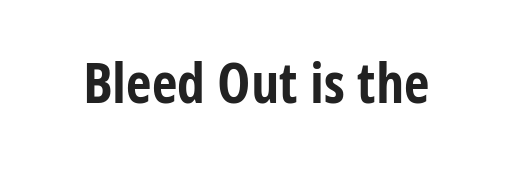
{"serif": "no", "italic": "no", "bold": "yes", "weight": "bold", "width": "condensed", "stroke_contrast": "low", "x_height": "large", "monospaced": "no", "underline": "no", "letter_spacing": "normal", "letter_spacing_em": 0.0, "glyph_px": 56}
